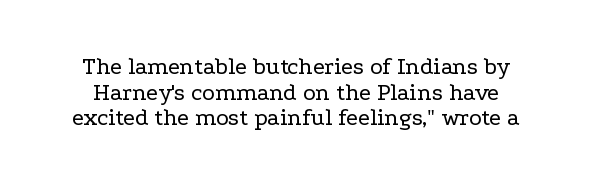
The image shows 24 px text type, upright; set tight line spacing (1.07x), normal letter spacing, not underlined.
